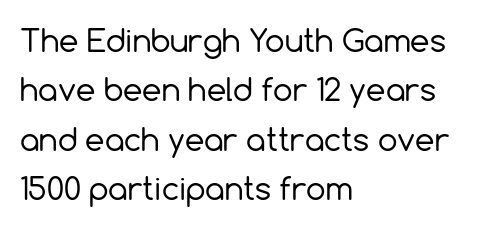
{"serif": "no", "italic": "no", "bold": "no", "weight": "regular", "width": "normal", "x_height": "medium", "monospaced": "no", "underline": "no", "align": "left", "line_spacing": "normal", "line_spacing_ratio": 1.59, "letter_spacing": "normal", "letter_spacing_em": 0.0, "glyph_px": 31}
